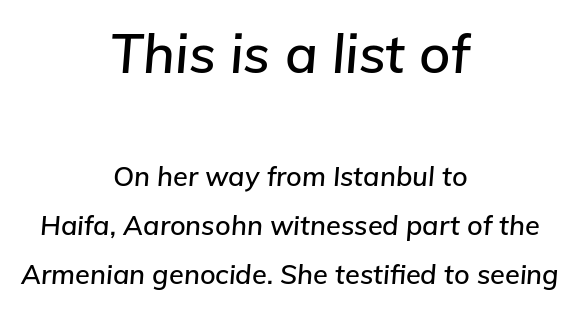
The image shows 54 px text type, italic (leaning right); set centered, line spacing 1.8x, normal letter spacing, not underlined; the first (top) block is 2.0x larger; low stroke contrast and a medium x-height.
